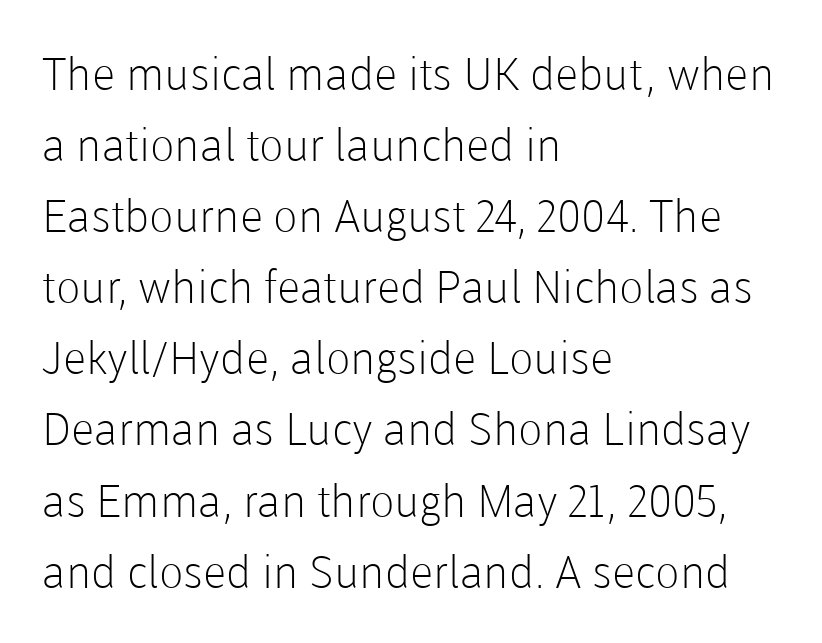
{"serif": "no", "italic": "no", "bold": "no", "weight": "light", "width": "normal", "stroke_contrast": "low", "x_height": "medium", "monospaced": "no", "underline": "no", "align": "left", "line_spacing": "normal", "line_spacing_ratio": 1.58, "letter_spacing": "normal", "letter_spacing_em": 0.0, "glyph_px": 45}
